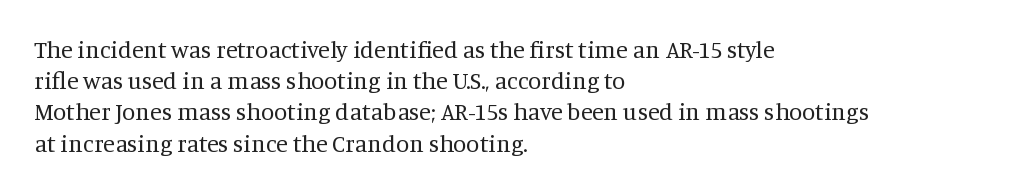
{"italic": "no", "bold": "no", "underline": "no", "align": "left", "line_spacing": "normal", "line_spacing_ratio": 1.3, "letter_spacing": "normal", "letter_spacing_em": 0.0, "glyph_px": 24}
